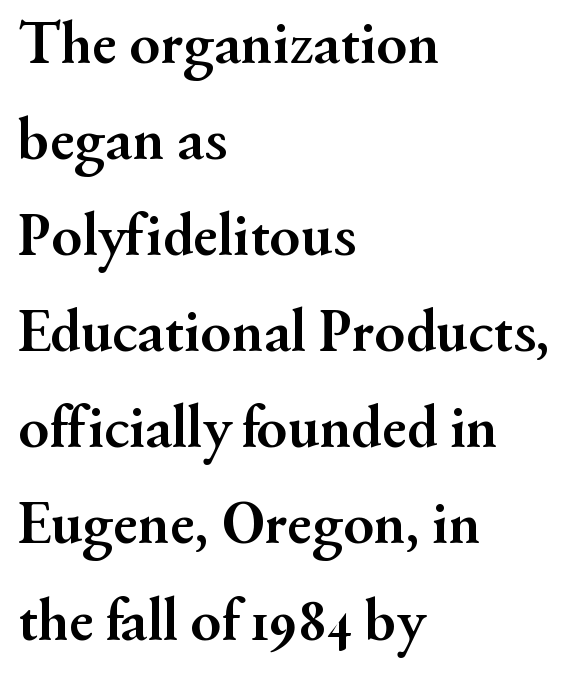
Yep, those are serifs on the letters. Nobody drew a line under any word here. Reading down the block, your eye returns to a fixed left position each line. The rendering uses natural spacing where letterforms have individual widths.
